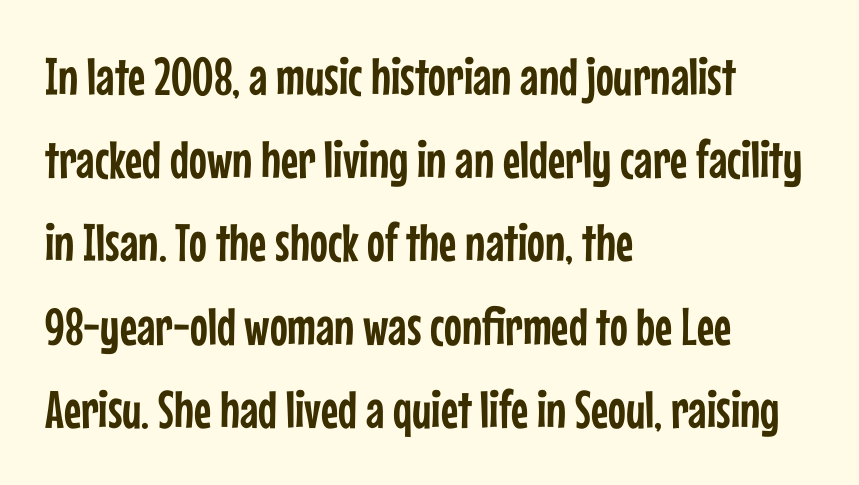
The text was rendered using a sans face with plain stroke endings. Reading down the column, the eye jumps a familiar distance to each next line. One-word summary of the alignment: left. Think of a printed novel: that variable character pitch is what you see here. Check the space under the baseline: it is left empty. The type is set solid horizontally, with unmodified tracking.
